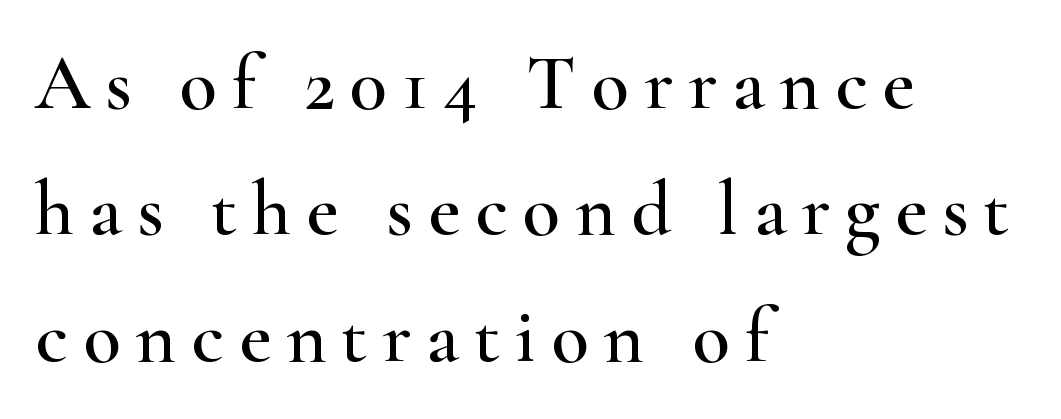
{"serif": "yes", "italic": "no", "width": "wide", "stroke_contrast": "high", "x_height": "small", "monospaced": "no", "underline": "no", "align": "left", "line_spacing": "normal", "line_spacing_ratio": 1.62, "glyph_px": 78}
